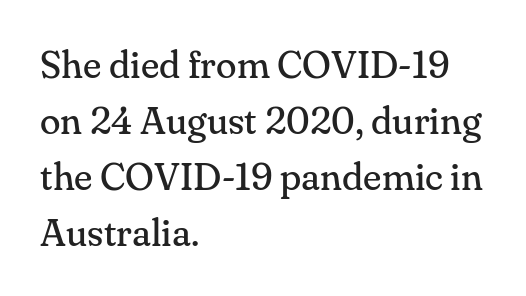
Q: Is the text bold? A: No.
Q: Is the text italic (slanted)? A: No, it is upright.
Q: Is the typeface a serif or a sans-serif typeface? A: Serif.
Q: Is the text underlined? A: No.
Q: How is the paragraph aligned? A: Left-aligned.
Q: Is the spacing between letters normal or unusually wide? A: Normal.
Q: Is the spacing between lines tight, normal or loose? A: Normal.
Q: Width (condensed, normal, or wide)? A: Normal.
Q: Stroke contrast? A: Medium.
Q: x-height? A: Small.
Q: Monospaced? A: No.
